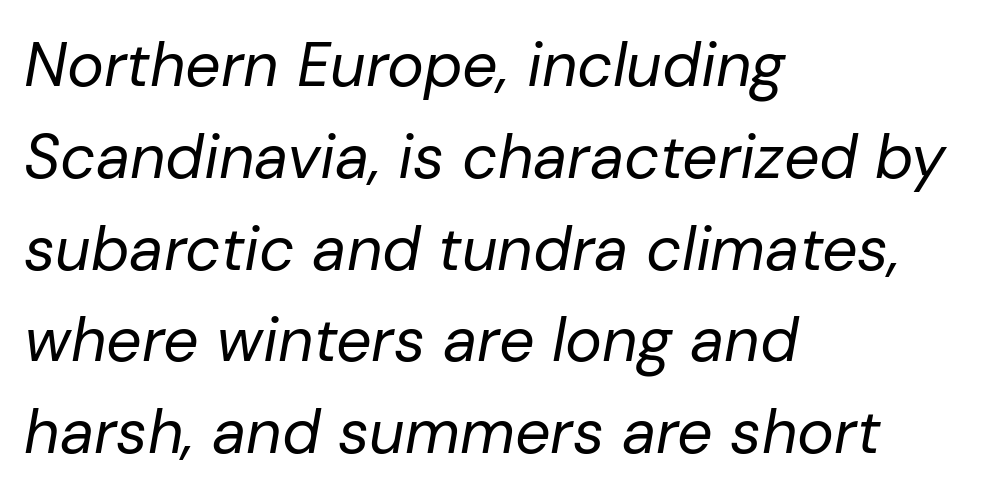
The image shows 62 px regular-weight type, italic (leaning right); set left-aligned, normal line spacing (1.48x), normal letter spacing, not underlined; low stroke contrast and a medium x-height.
